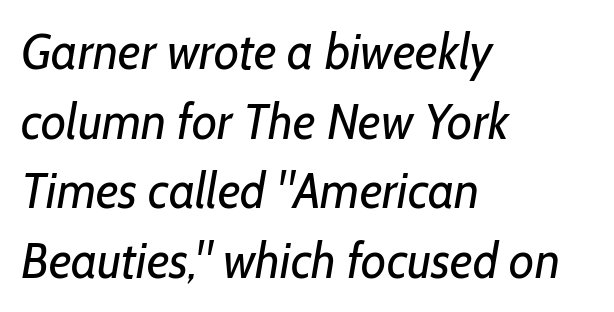
Q: Is the text bold? A: No.
Q: Is the typeface a serif or a sans-serif typeface? A: Sans-serif.
Q: Is the text underlined? A: No.
Q: How is the paragraph aligned? A: Left-aligned.
Q: Is the spacing between letters normal or unusually wide? A: Normal.
Q: Is the spacing between lines tight, normal or loose? A: Normal.
Q: Width (condensed, normal, or wide)? A: Normal.
Q: Stroke contrast? A: Low.
Q: x-height? A: Medium.
Q: Monospaced? A: No.
